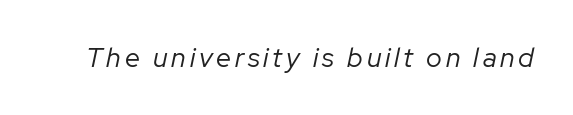
{"italic": "yes", "lean": "right", "slant_degrees": 12, "bold": "no", "underline": "no", "glyph_px": 27}
